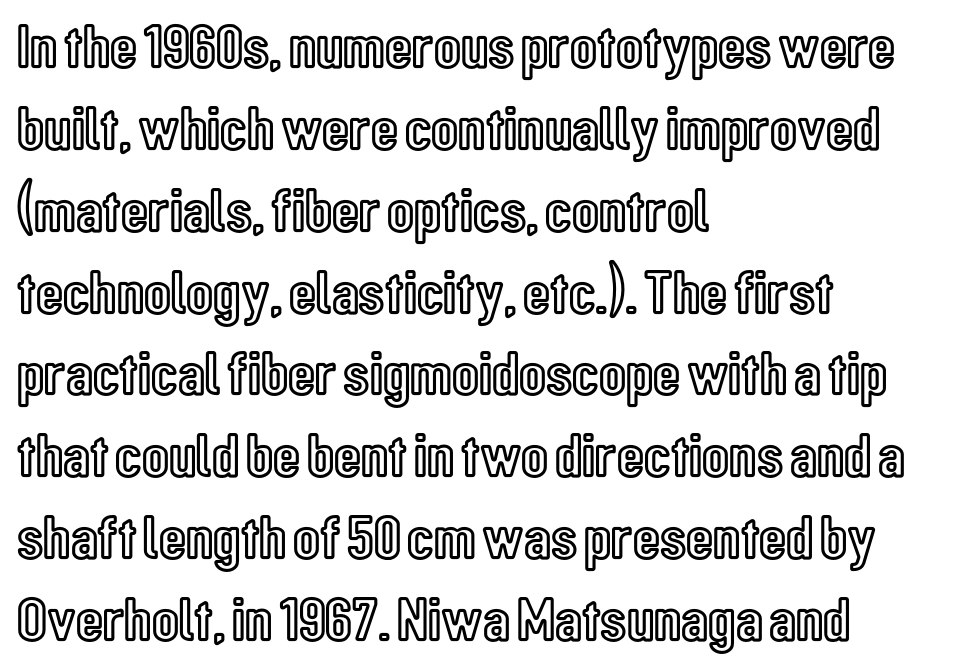
The image shows 62 px condensed type, upright; set left-aligned, normal line spacing (1.32x), normal letter spacing, not underlined; a medium x-height.
